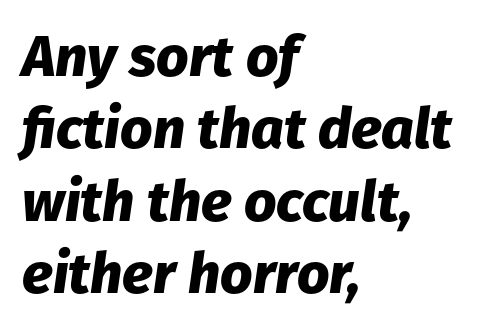
Q: Is the text bold? A: Yes.
Q: Is the text italic (slanted)? A: Yes, it leans right by about 8 degrees.
Q: Is the text underlined? A: No.
Q: How is the paragraph aligned? A: Left-aligned.
Q: Is the spacing between letters normal or unusually wide? A: Normal.
Q: Is the spacing between lines tight, normal or loose? A: Normal.
Q: Width (condensed, normal, or wide)? A: Normal.
Q: Stroke contrast? A: Low.
Q: x-height? A: Medium.
Q: Monospaced? A: No.
